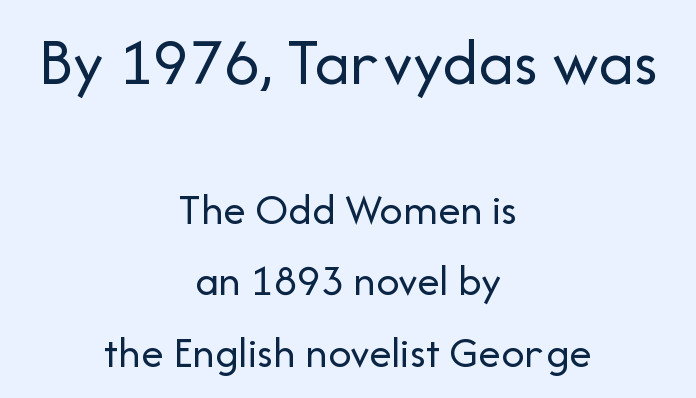
The image shows 68 px regular-weight sans-serif type, upright; set centered, normal line spacing (1.59x), normal letter spacing, not underlined; the first (top) block is 1.51x larger; low stroke contrast and a medium x-height.
